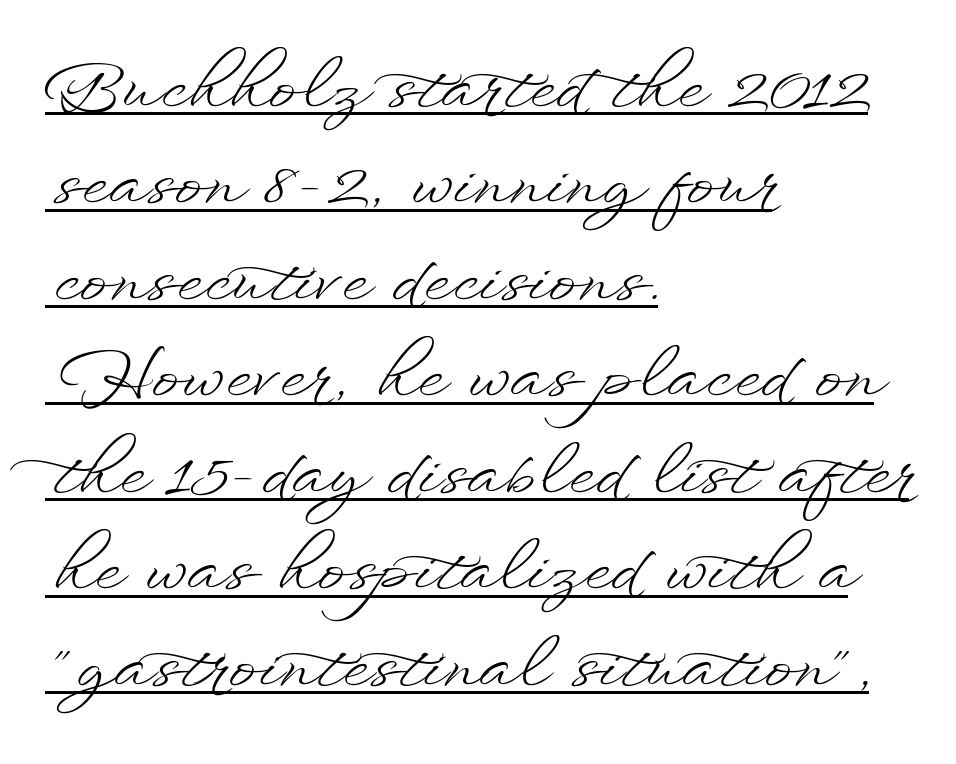
This sample has the flowing, uneven cadence of proportional lettering. If you drew a ruler down the left edge, every line would touch it. Descenders here cross a horizontal rule under the line. Evenly set lines give the paragraph a standard silhouette. Heft: none added — not bold. Nobody touched the tracking dial on this one.
